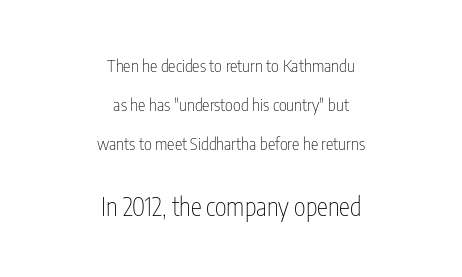
{"italic": "no", "bold": "no", "underline": "no", "align": "center", "line_spacing": "loose", "line_spacing_ratio": 2.28, "letter_spacing": "normal", "letter_spacing_em": 0.0, "larger_block": "second", "size_ratio": 1.47, "glyph_px": 25}
